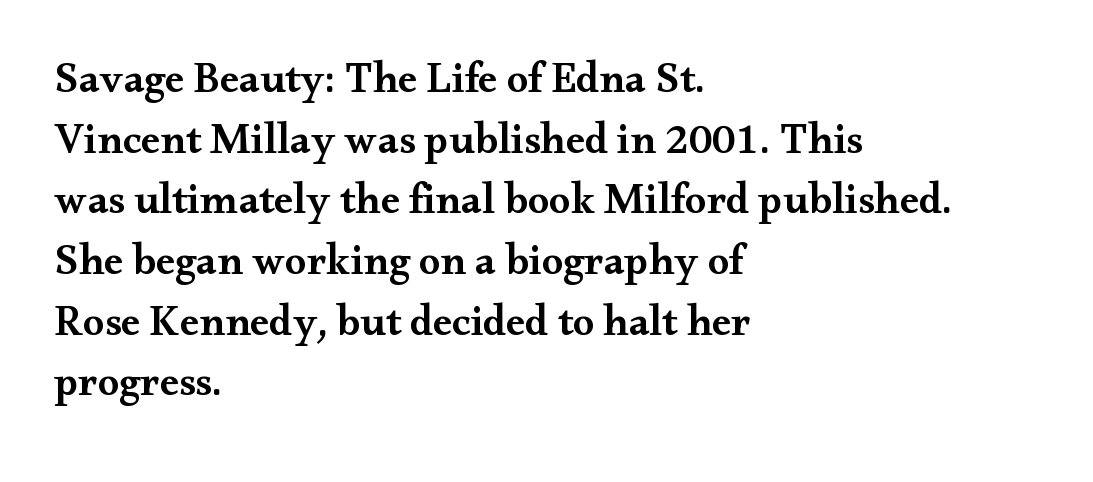
{"serif": "yes", "italic": "no", "bold": "semi", "weight": "semibold", "width": "wide", "stroke_contrast": "medium", "x_height": "small", "monospaced": "no", "underline": "no", "align": "left", "line_spacing": "normal", "line_spacing_ratio": 1.41, "letter_spacing": "normal", "letter_spacing_em": 0.0, "glyph_px": 43}
